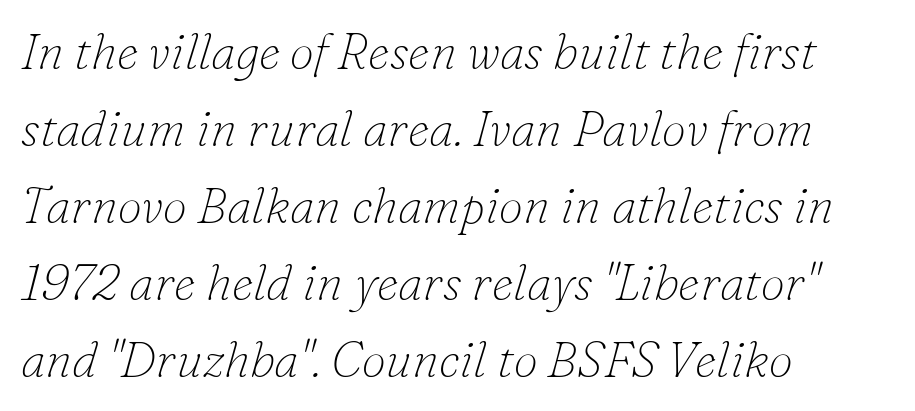
The image shows 49 px thin serif type, italic (leaning right); set left-aligned, normal line spacing (1.57x), normal letter spacing, not underlined; low stroke contrast and a small x-height.
